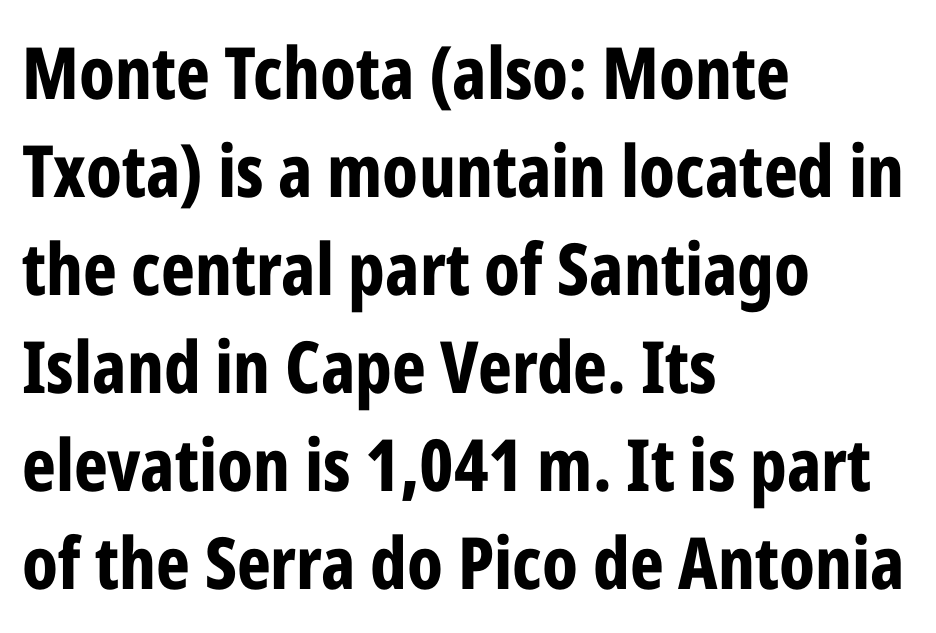
{"serif": "no", "italic": "no", "bold": "yes", "weight": "bold", "width": "condensed", "stroke_contrast": "low", "x_height": "medium", "monospaced": "no", "underline": "no", "align": "left", "line_spacing": "normal", "line_spacing_ratio": 1.36, "letter_spacing": "normal", "letter_spacing_em": 0.0, "glyph_px": 72}
